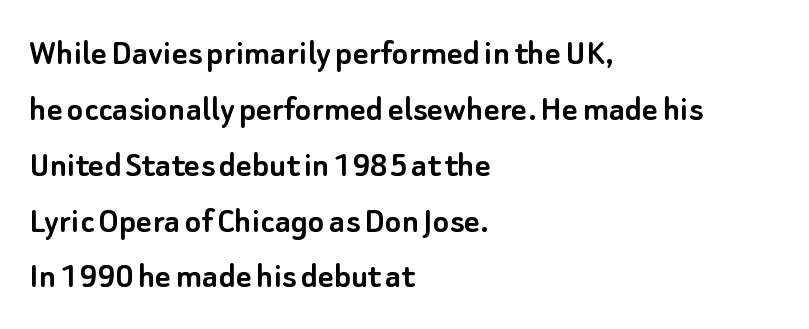
{"serif": "no", "italic": "no", "width": "normal", "stroke_contrast": "low", "x_height": "small", "monospaced": "no", "underline": "no", "align": "left", "line_spacing": "normal", "line_spacing_ratio": 1.47, "letter_spacing": "normal", "letter_spacing_em": 0.0, "glyph_px": 38}
